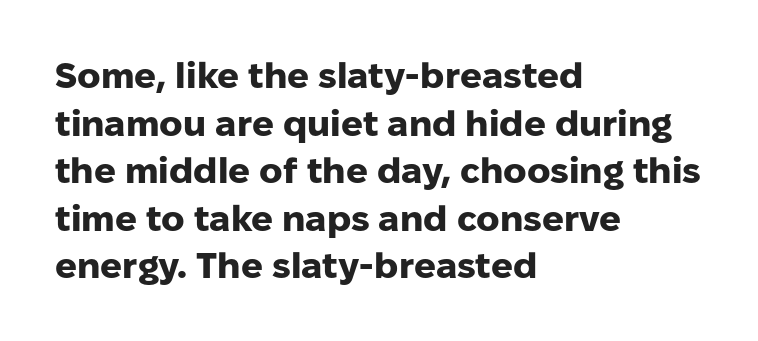
Q: Is the text bold? A: Yes.
Q: Is the text italic (slanted)? A: No, it is upright.
Q: Is the typeface a serif or a sans-serif typeface? A: Sans-serif.
Q: Is the text underlined? A: No.
Q: How is the paragraph aligned? A: Left-aligned.
Q: Is the spacing between letters normal or unusually wide? A: Normal.
Q: Is the spacing between lines tight, normal or loose? A: Normal.
Q: Width (condensed, normal, or wide)? A: Normal.
Q: Stroke contrast? A: Low.
Q: x-height? A: Medium.
Q: Monospaced? A: No.
